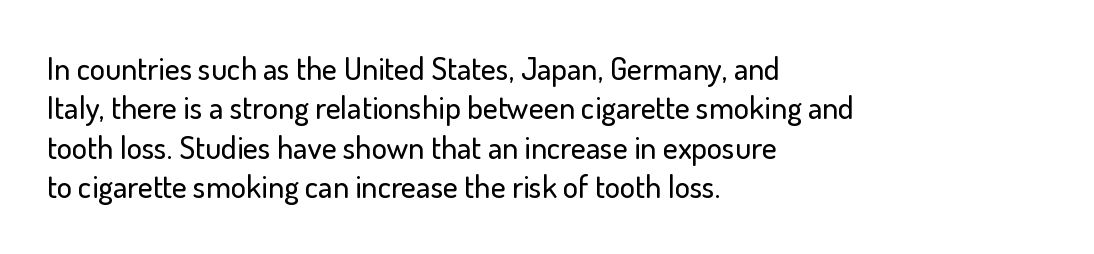
The image shows 32 px sans-serif type, upright; set left-aligned, line spacing 1.23x, normal letter spacing, not underlined; low stroke contrast and a small x-height.
